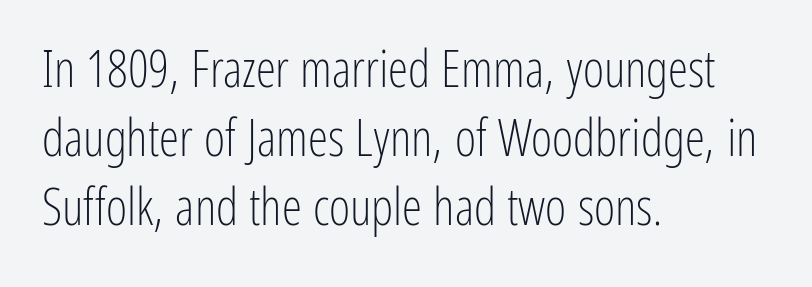
Q: Is the text bold? A: No.
Q: Is the text italic (slanted)? A: No, it is upright.
Q: Is the typeface a serif or a sans-serif typeface? A: Sans-serif.
Q: Is the text underlined? A: No.
Q: How is the paragraph aligned? A: Left-aligned.
Q: Is the spacing between letters normal or unusually wide? A: Normal.
Q: Is the spacing between lines tight, normal or loose? A: Normal.
Q: Width (condensed, normal, or wide)? A: Condensed.
Q: Stroke contrast? A: Low.
Q: x-height? A: Medium.
Q: Monospaced? A: No.
